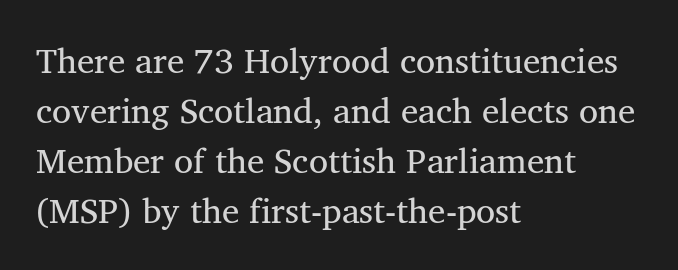
The image shows 35 px serif type; set left-aligned, normal line spacing (1.43x), normal letter spacing, not underlined; medium stroke contrast and a medium x-height.
